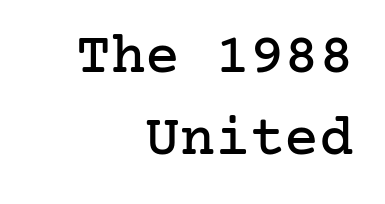
{"serif": "yes", "italic": "no", "width": "normal", "stroke_contrast": "low", "x_height": "medium", "underline": "no", "align": "right", "line_spacing": "normal", "line_spacing_ratio": 1.41, "letter_spacing": "normal", "letter_spacing_em": 0.0, "glyph_px": 58}
